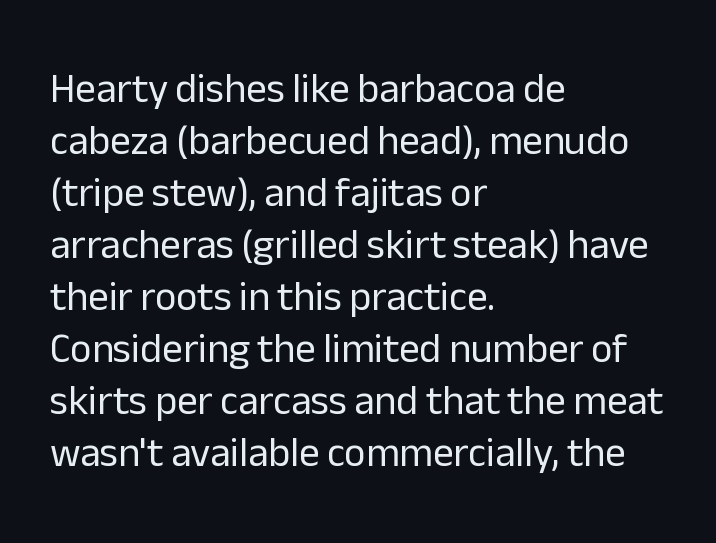
{"serif": "no", "italic": "no", "bold": "no", "weight": "regular", "width": "normal", "stroke_contrast": "low", "x_height": "medium", "monospaced": "no", "underline": "no", "align": "left", "line_spacing": "normal", "line_spacing_ratio": 1.27, "letter_spacing": "normal", "letter_spacing_em": 0.0, "glyph_px": 41}
